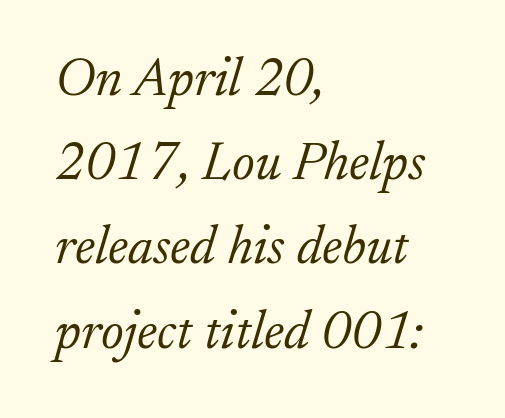
{"serif": "yes", "italic": "yes", "lean": "right", "slant_degrees": 17, "bold": "no", "weight": "light", "width": "normal", "stroke_contrast": "low", "x_height": "small", "monospaced": "no", "underline": "no", "align": "left", "line_spacing": "normal", "line_spacing_ratio": 1.56, "letter_spacing": "normal", "letter_spacing_em": 0.0, "glyph_px": 54}
